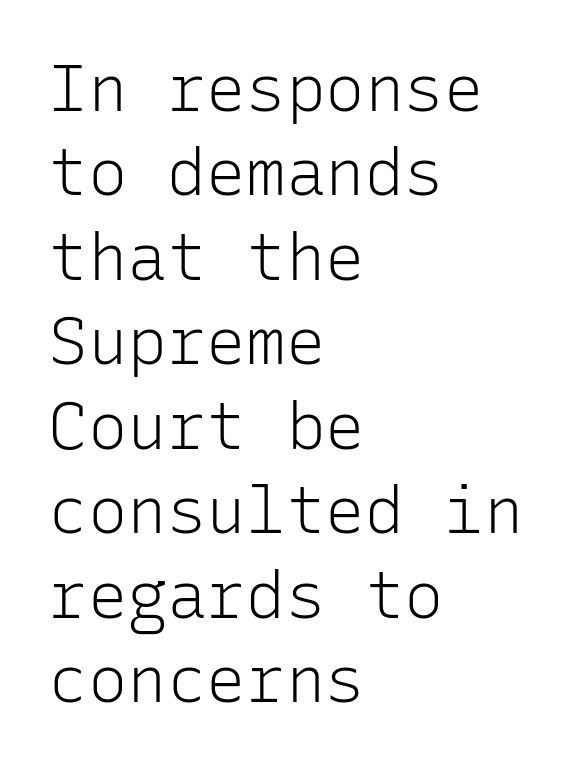
The image shows 66 px light sans-serif type, upright, monospaced; set left-aligned, normal line spacing (1.28x), normal letter spacing, not underlined; low stroke contrast and a medium x-height.
